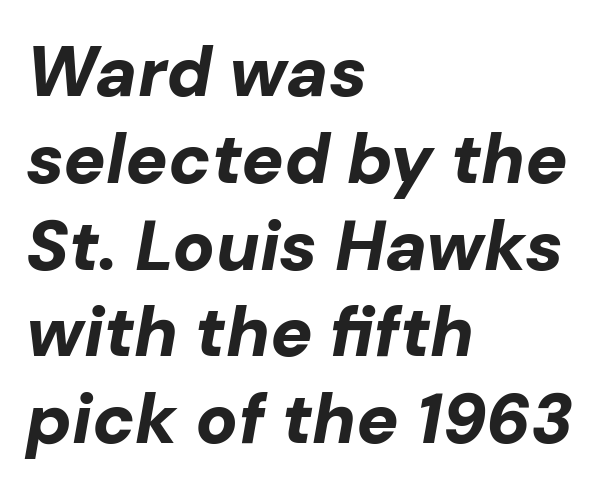
Q: Is the text bold? A: Yes.
Q: Is the text italic (slanted)? A: Yes, it leans right by about 10 degrees.
Q: Is the text underlined? A: No.
Q: How is the paragraph aligned? A: Left-aligned.
Q: Is the spacing between letters normal or unusually wide? A: Normal.
Q: Width (condensed, normal, or wide)? A: Normal.
Q: Stroke contrast? A: Low.
Q: x-height? A: Medium.
Q: Monospaced? A: No.
